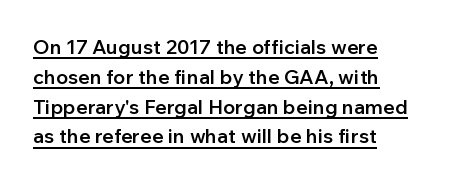
Q: Is the text bold? A: Semi-bold.
Q: Is the text italic (slanted)? A: No, it is upright.
Q: Is the text underlined? A: Yes.
Q: How is the paragraph aligned? A: Left-aligned.
Q: Is the spacing between letters normal or unusually wide? A: Normal.
Q: Is the spacing between lines tight, normal or loose? A: Normal.
